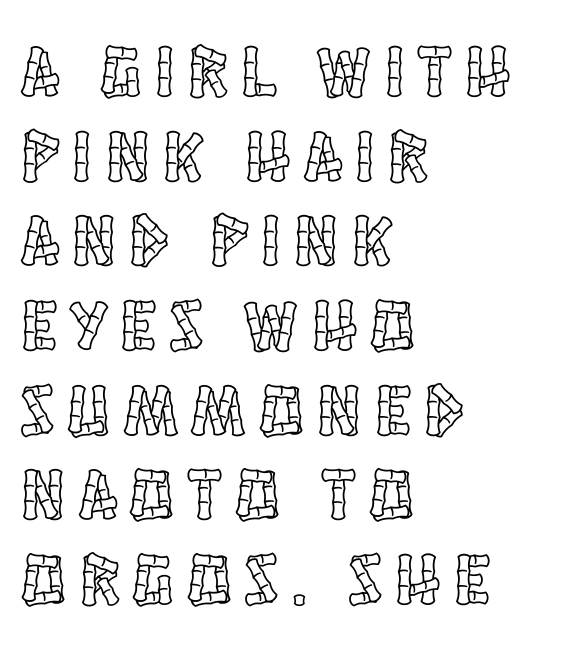
Q: Is the text italic (slanted)? A: No, it is upright.
Q: Is the text underlined? A: No.
Q: How is the paragraph aligned? A: Left-aligned.
Q: Width (condensed, normal, or wide)? A: Condensed.
Q: x-height? A: Large.
Q: Monospaced? A: No.
